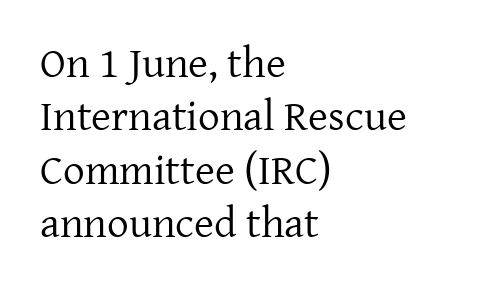
{"serif": "yes", "italic": "no", "bold": "no", "weight": "regular", "width": "normal", "stroke_contrast": "low", "x_height": "medium", "monospaced": "no", "underline": "no", "align": "left", "line_spacing_ratio": 1.24, "letter_spacing": "normal", "letter_spacing_em": 0.0, "glyph_px": 43}
